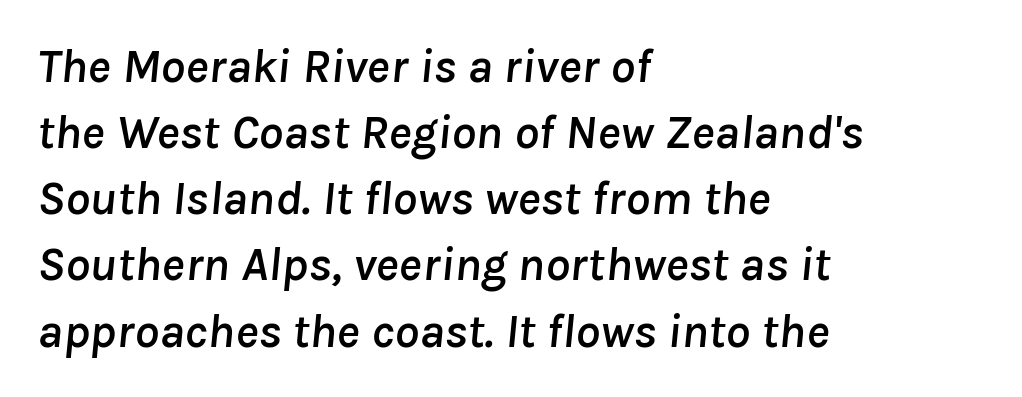
The image shows 49 px text type, italic (leaning right); set left-aligned, normal line spacing (1.35x), normal letter spacing, not underlined; low stroke contrast and a medium x-height.
